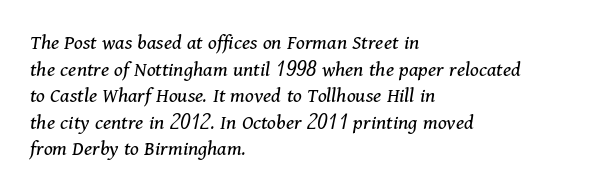
The type is set solid horizontally, with unmodified tracking. No chunkiness to these letters — they're not bold. Words float on clear page, feet unadorned. Italic? Definitely — the glyphs are oblique. Is the block centered? No — it sits flush against the left margin.
